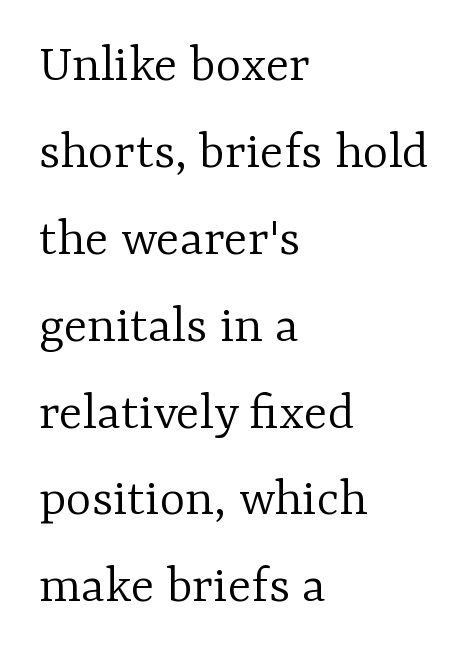
{"serif": "yes", "italic": "no", "bold": "no", "weight": "light", "width": "normal", "stroke_contrast": "low", "x_height": "medium", "monospaced": "no", "underline": "no", "align": "left", "line_spacing": "normal", "line_spacing_ratio": 1.58, "letter_spacing": "normal", "letter_spacing_em": 0.0, "glyph_px": 55}
